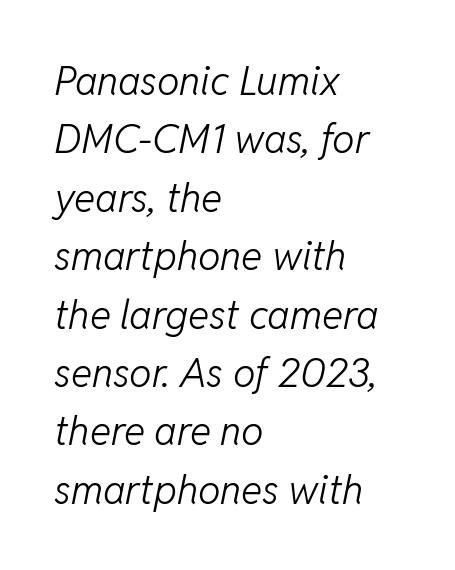
Is the letter spacing exaggerated? No — it looks like the ordinary default. Emphasis-style slanted type is in use. The paragraph shown leans on its left margin. Here the designer chose a conventional face with non-uniform glyph widths. A quiet, ordinary-to-light weight characterises the typeface. Line spacing here is normal.
